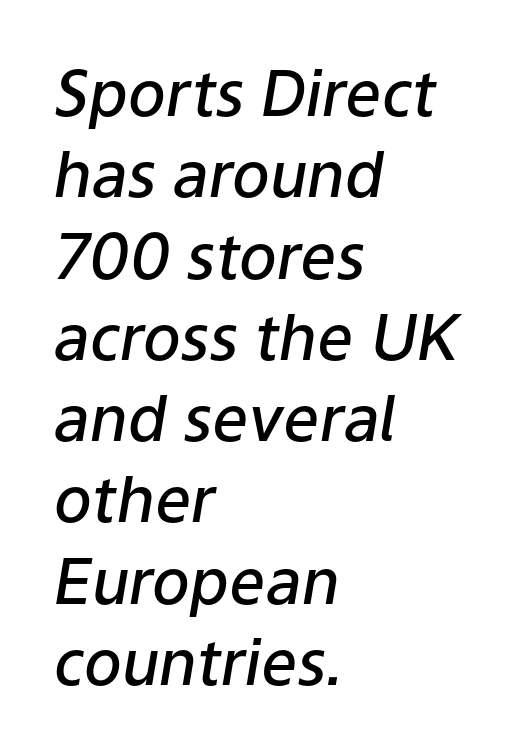
The image shows 63 px semibold type, italic (leaning right); set left-aligned, normal line spacing (1.29x), normal letter spacing, not underlined; low stroke contrast and a medium x-height.
